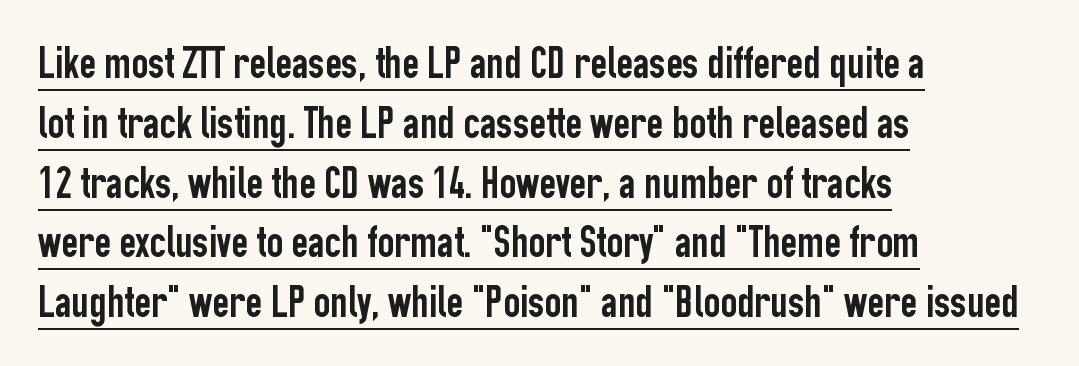
The image shows 46 px condensed sans-serif type, upright; set left-aligned, normal line spacing (1.3x), normal letter spacing, underlined; low stroke contrast and a medium x-height.
